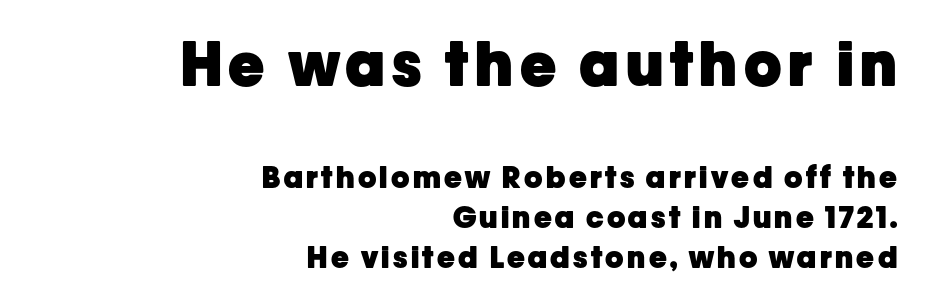
{"serif": "no", "italic": "no", "bold": "yes", "weight": "heavy", "width": "normal", "stroke_contrast": "low", "x_height": "medium", "monospaced": "no", "underline": "no", "align": "right", "line_spacing": "normal", "line_spacing_ratio": 1.32, "larger_block": "first", "size_ratio": 2.03, "glyph_px": 61}
